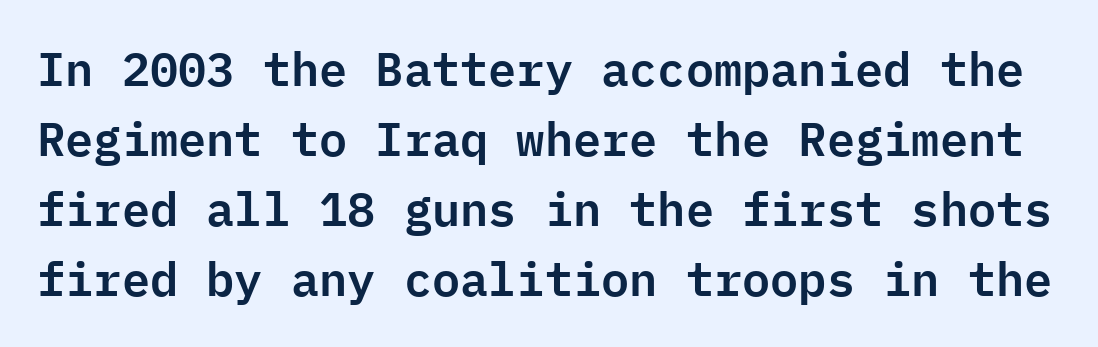
The image shows 47 px sans-serif type, upright, monospaced; set normal line spacing (1.49x), normal letter spacing, not underlined; low stroke contrast and a medium x-height.
